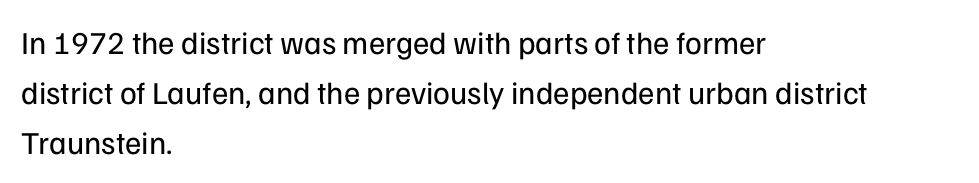
Spacing verdict: proportional, widths tailored to each character. Posture: upright roman. Each word holds together tightly as a unit, with standard inter-letter gaps. Decoration check: the copy has no underline. The typesetting does not lean heavy: it is not bold. The text was rendered using a sans face with plain stroke endings.
